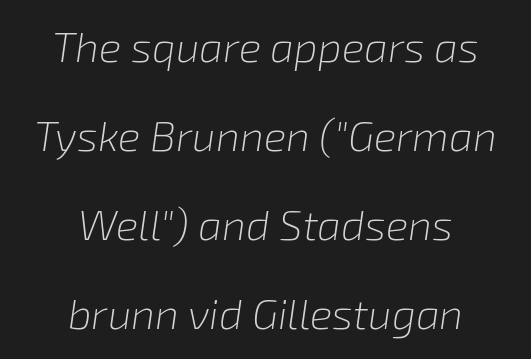
The image shows 42 px light type, italic (leaning right); set centered, loose line spacing (2.12x), normal letter spacing, not underlined; low stroke contrast and a medium x-height.
